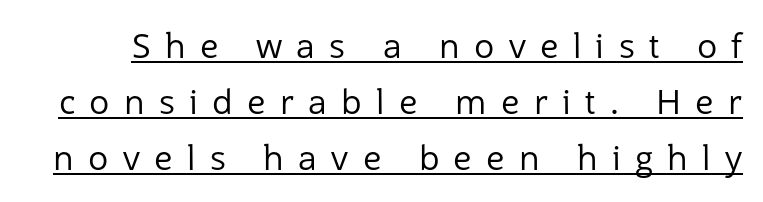
The image shows 34 px regular-weight sans-serif type, upright; set normal line spacing (1.65x), unusually wide letter spacing (+0.42 em), underlined; low stroke contrast and a medium x-height.
